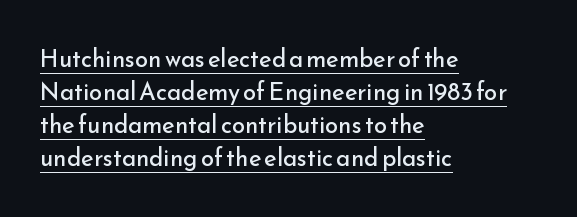
{"italic": "no", "bold": "no", "underline": "yes", "align": "left", "line_spacing": "normal", "line_spacing_ratio": 1.38, "letter_spacing": "normal", "letter_spacing_em": 0.0, "glyph_px": 24}
